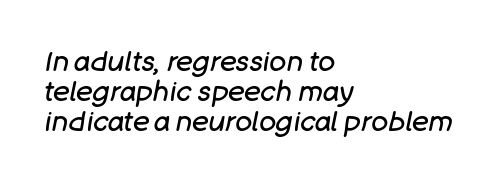
Q: Is the text bold? A: No.
Q: Is the text italic (slanted)? A: Yes, it leans right by about 11 degrees.
Q: Is the text underlined? A: No.
Q: How is the paragraph aligned? A: Left-aligned.
Q: Is the spacing between letters normal or unusually wide? A: Normal.
Q: Is the spacing between lines tight, normal or loose? A: Tight.
Q: Width (condensed, normal, or wide)? A: Normal.
Q: Stroke contrast? A: Low.
Q: x-height? A: Large.
Q: Monospaced? A: No.
